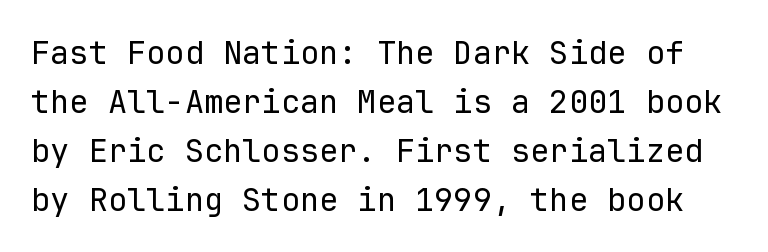
{"serif": "no", "italic": "no", "bold": "no", "weight": "regular", "width": "normal", "stroke_contrast": "low", "x_height": "medium", "monospaced": "yes", "underline": "no", "line_spacing": "normal", "line_spacing_ratio": 1.53, "letter_spacing": "normal", "letter_spacing_em": 0.0, "glyph_px": 32}
